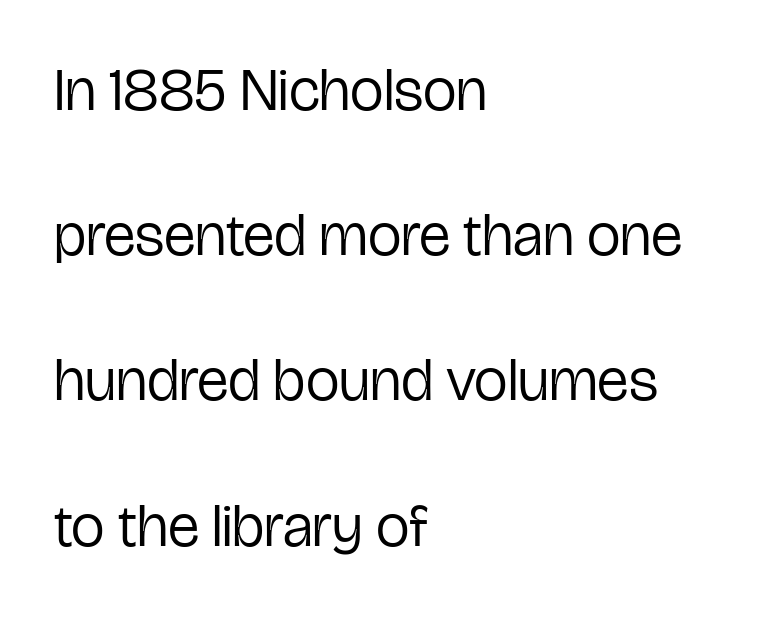
Q: Is the text bold? A: No.
Q: Is the text italic (slanted)? A: No, it is upright.
Q: Is the typeface a serif or a sans-serif typeface? A: Sans-serif.
Q: Is the text underlined? A: No.
Q: How is the paragraph aligned? A: Left-aligned.
Q: Is the spacing between letters normal or unusually wide? A: Normal.
Q: Is the spacing between lines tight, normal or loose? A: Loose.
Q: Width (condensed, normal, or wide)? A: Condensed.
Q: Stroke contrast? A: Low.
Q: x-height? A: Medium.
Q: Monospaced? A: No.
